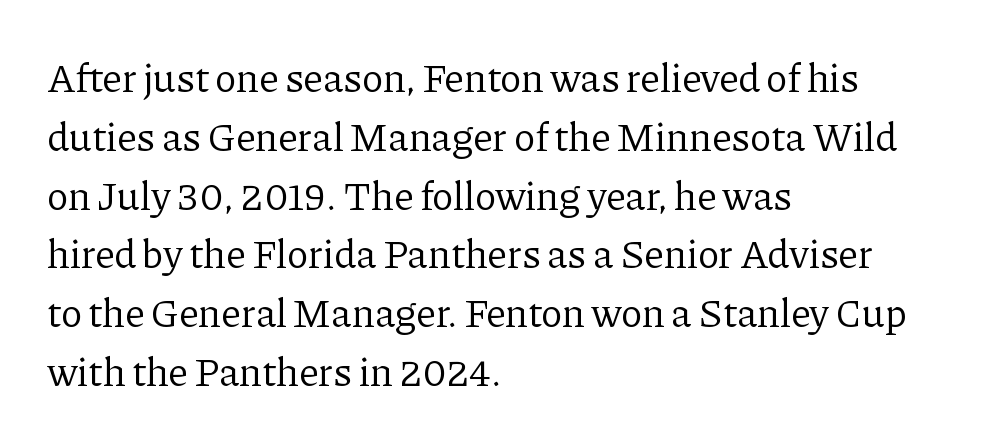
Leading: standard. The strokes carry an ordinary text weight at most. Proportional: the letters do not fall into vertical columns. Glance below the letters and you will spot only blank space.
